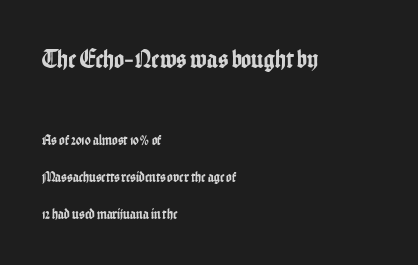
The image shows 27 px text type, upright; set left-aligned, loose line spacing (2.46x), normal letter spacing, not underlined; the first (top) block is 1.8x larger.
